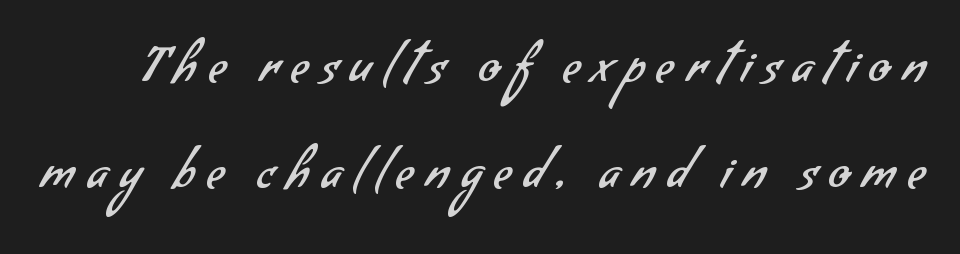
{"serif": "no", "bold": "no", "weight": "regular", "width": "normal", "stroke_contrast": "low", "x_height": "small", "monospaced": "no", "underline": "no", "line_spacing": "loose", "line_spacing_ratio": 2.16, "letter_spacing": "wide", "letter_spacing_em": 0.25, "glyph_px": 49}
